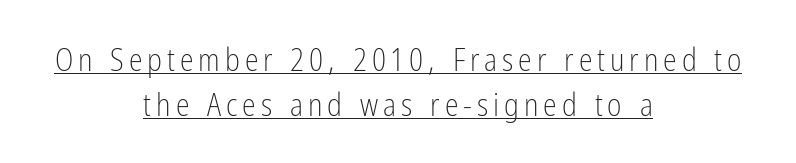
{"serif": "no", "italic": "no", "bold": "no", "weight": "light", "width": "condensed", "stroke_contrast": "low", "x_height": "medium", "monospaced": "no", "underline": "yes", "align": "center", "line_spacing": "normal", "line_spacing_ratio": 1.45, "glyph_px": 31}
